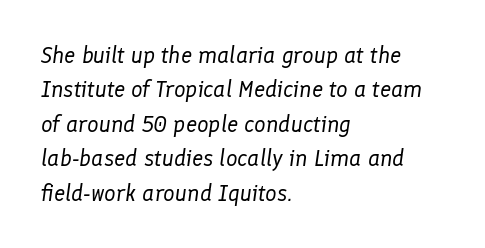
Each row of text sits above clean, open space. The glyphs look as if they've been sheared to an angle. The weight would be labelled regular, book, light, or lighter still. Here the glyphs are tracked normally, forming tight word shapes. The paragraph has a hard left edge and a soft right edge.
